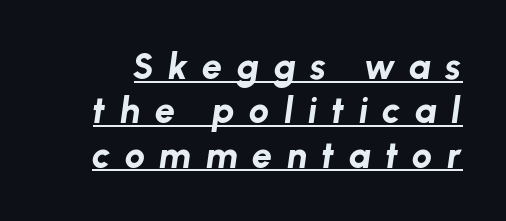
Q: Is the text bold? A: Yes.
Q: Is the text italic (slanted)? A: Yes, it leans right by about 8 degrees.
Q: Is the text underlined? A: Yes.
Q: Is the spacing between letters normal or unusually wide? A: Unusually wide.
Q: Width (condensed, normal, or wide)? A: Normal.
Q: Stroke contrast? A: Low.
Q: x-height? A: Medium.
Q: Monospaced? A: No.
